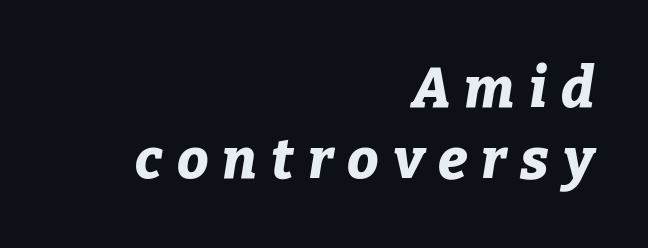
{"italic": "yes", "lean": "right", "slant_degrees": 9, "bold": "yes", "weight": "bold", "width": "normal", "stroke_contrast": "low", "x_height": "medium", "monospaced": "no", "underline": "no", "align": "right", "line_spacing": "normal", "line_spacing_ratio": 1.27, "letter_spacing": "wide", "letter_spacing_em": 0.25, "glyph_px": 56}
